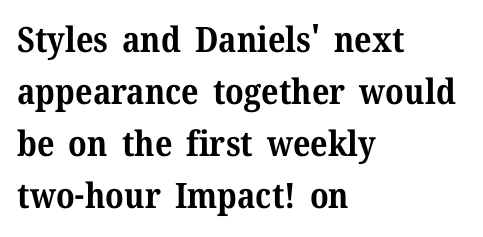
The gaps between neighbouring characters are ordinary and unremarkable. The letters are bold, with thick, heavy strokes. The space directly below the letters is spotless. Varying glyph widths throughout — classic text-font behaviour. Leading: standard.
